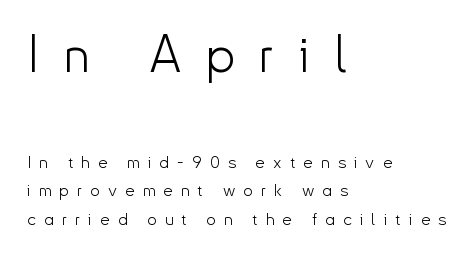
Each word looks stretched out because of the extra space between its letters. These lines were composed using upright roman letters. Each row of text sits above clean, open space. Here the first block reads like a headline and the second like body copy.
